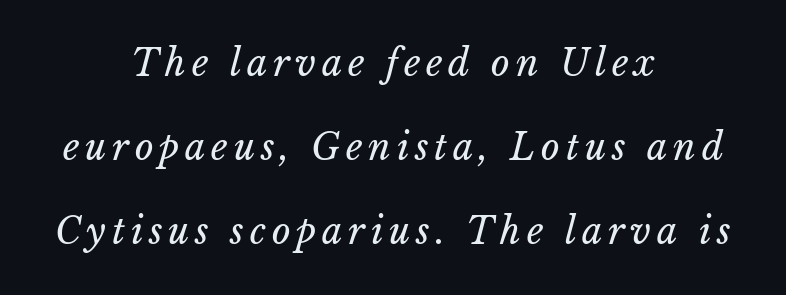
Q: Is the text bold? A: No.
Q: Is the text italic (slanted)? A: Yes, it leans right by about 15 degrees.
Q: Is the text underlined? A: No.
Q: How is the paragraph aligned? A: Centered.
Q: Is the spacing between lines tight, normal or loose? A: Loose.
Q: Width (condensed, normal, or wide)? A: Normal.
Q: Stroke contrast? A: Low.
Q: x-height? A: Medium.
Q: Monospaced? A: No.
